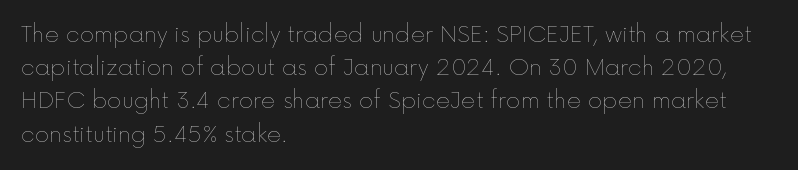
Q: Is the text bold? A: No.
Q: Is the text italic (slanted)? A: No, it is upright.
Q: Is the text underlined? A: No.
Q: How is the paragraph aligned? A: Left-aligned.
Q: Is the spacing between letters normal or unusually wide? A: Normal.
Q: Is the spacing between lines tight, normal or loose? A: Normal.
